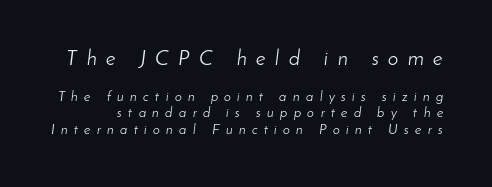
Q: Is the text bold? A: No.
Q: Is the text italic (slanted)? A: Yes, it leans right by about 8 degrees.
Q: Is the text underlined? A: No.
Q: Is the spacing between letters normal or unusually wide? A: Unusually wide.
Q: Which block of text is set in a larger size, the first (top) or the second (bottom)? A: The first (top) one.
